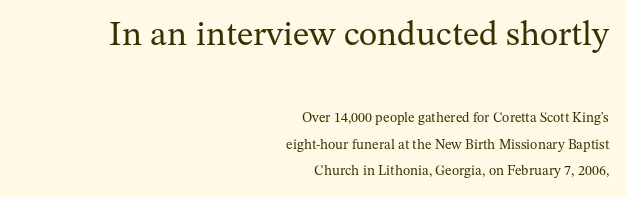
Which of the two is more prominent by size? The first, at the top. Right-aligned paragraph, ragged on the left. Quick note: not italic, upright. This sample has the flowing, uneven cadence of proportional lettering.
